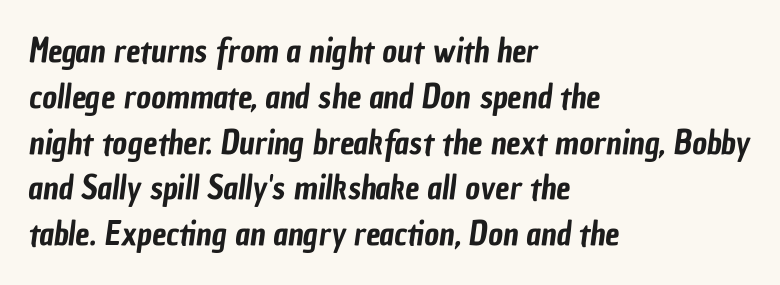
Q: Is the typeface a serif or a sans-serif typeface? A: Sans-serif.
Q: Is the text underlined? A: No.
Q: How is the paragraph aligned? A: Left-aligned.
Q: Is the spacing between letters normal or unusually wide? A: Normal.
Q: Is the spacing between lines tight, normal or loose? A: Normal.
Q: Width (condensed, normal, or wide)? A: Condensed.
Q: Stroke contrast? A: Low.
Q: x-height? A: Medium.
Q: Monospaced? A: No.
